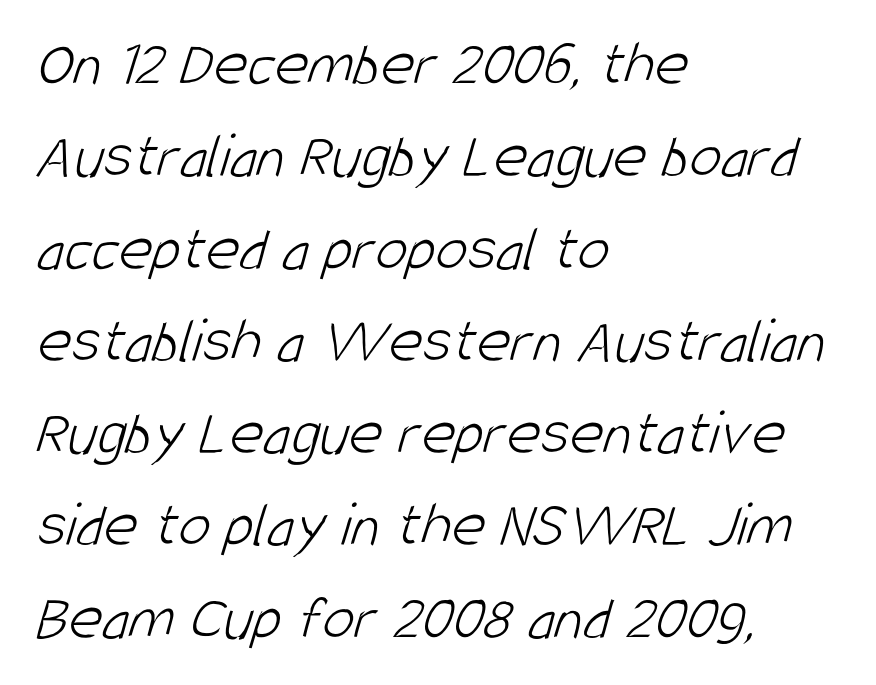
Descender tails drop into unmarked territory. Each letter keeps its own natural width here, so spacing adapts to shape. Spacing between characters is what you'd get straight out of the box. The rendering shows plain stroke endings on the letterforms — a sans-serif design. The weight tops out at a normal text grade.
